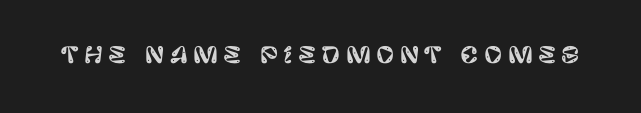
Q: Is the text italic (slanted)? A: Yes.
Q: Is the text underlined? A: No.
Q: Is the spacing between letters normal or unusually wide? A: Unusually wide.
